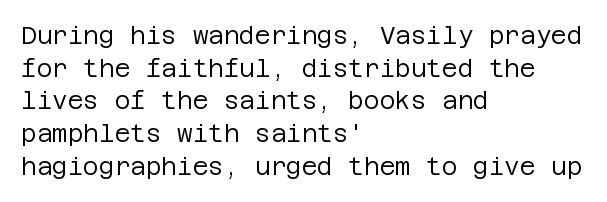
Q: Is the text bold? A: No.
Q: Is the text italic (slanted)? A: No, it is upright.
Q: Is the text underlined? A: No.
Q: How is the paragraph aligned? A: Left-aligned.
Q: Is the spacing between letters normal or unusually wide? A: Normal.
Q: Is the spacing between lines tight, normal or loose? A: Normal.
